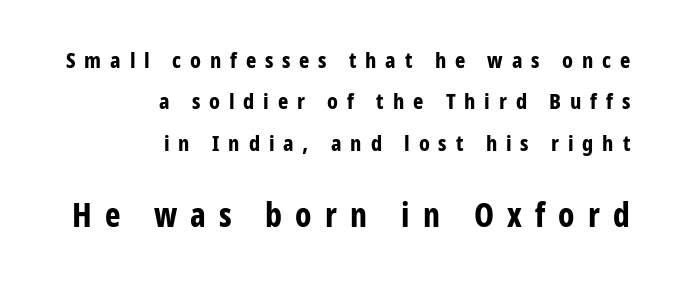
{"serif": "no", "italic": "no", "bold": "yes", "weight": "bold", "width": "condensed", "stroke_contrast": "low", "x_height": "medium", "monospaced": "no", "underline": "no", "align": "right", "line_spacing_ratio": 1.88, "letter_spacing": "wide", "letter_spacing_em": 0.4, "larger_block": "second", "size_ratio": 1.5, "glyph_px": 33}
